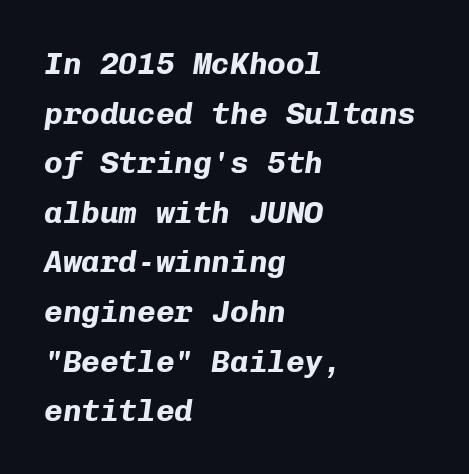
The passage shown has conventional tracking throughout. The rendering applies a slant to the glyphs. Summary of weight: heavy, a full bold. One-word summary of the alignment: left. Lines of text with bare space underneath.
